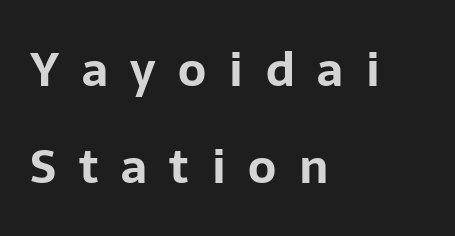
{"serif": "no", "italic": "no", "bold": "yes", "weight": "bold", "width": "normal", "stroke_contrast": "low", "x_height": "medium", "monospaced": "no", "underline": "no", "align": "left", "line_spacing": "loose", "line_spacing_ratio": 2.07, "letter_spacing": "wide", "letter_spacing_em": 0.48, "glyph_px": 47}
